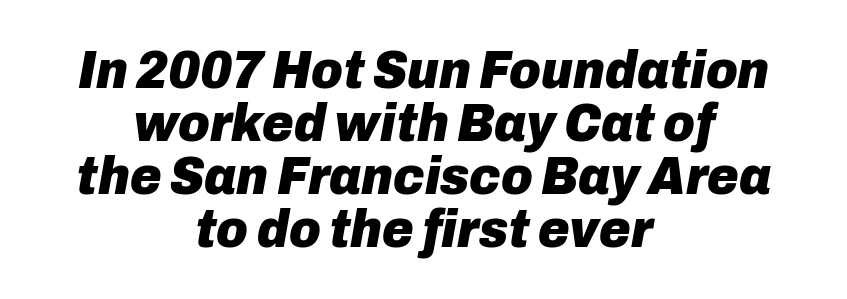
Q: Is the text bold? A: Yes.
Q: Is the text italic (slanted)? A: Yes, it leans right by about 10 degrees.
Q: Is the text underlined? A: No.
Q: How is the paragraph aligned? A: Centered.
Q: Is the spacing between letters normal or unusually wide? A: Normal.
Q: Is the spacing between lines tight, normal or loose? A: Tight.
Q: Width (condensed, normal, or wide)? A: Normal.
Q: Stroke contrast? A: Low.
Q: x-height? A: Medium.
Q: Monospaced? A: No.
